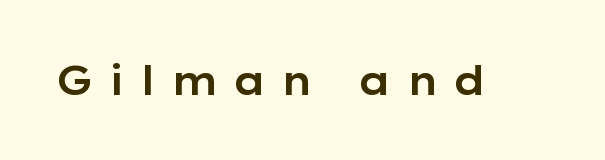
The image shows 40 px wide sans-serif type, upright; set unusually wide letter spacing (+0.34 em), not underlined; low stroke contrast and a medium x-height.
